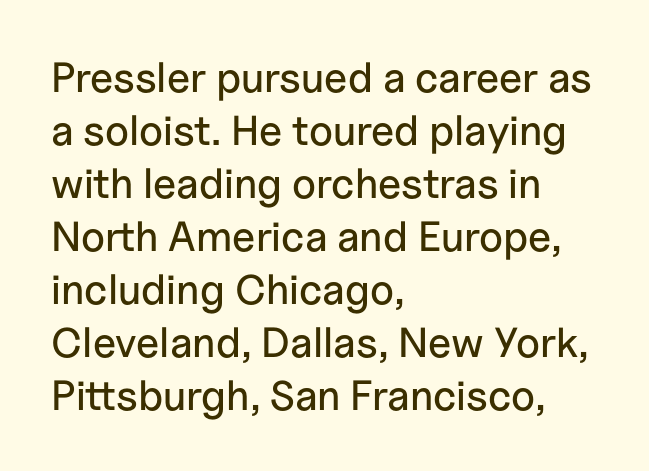
The image shows 42 px sans-serif type, upright; set left-aligned, normal line spacing (1.26x), normal letter spacing, not underlined; low stroke contrast and a medium x-height.
